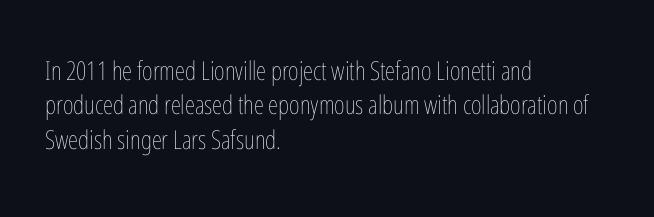
{"italic": "no", "bold": "no", "underline": "no", "align": "left", "line_spacing": "normal", "line_spacing_ratio": 1.32, "letter_spacing": "normal", "letter_spacing_em": 0.0, "glyph_px": 26}
